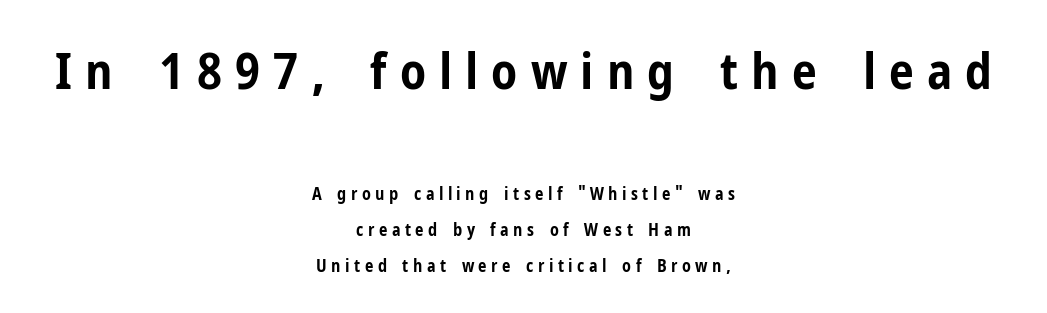
If you squint, the top block still reads clearly — it's the larger of the two. Unlike a traditional serif, this face leaves its strokes unadorned. Think of a printed novel: that variable character pitch is what you see here. Letter spacing: wide. The rendering uses a bold face; every stroke is thick and dark. Baseline-to-baseline distance is far greater than the letter height.
